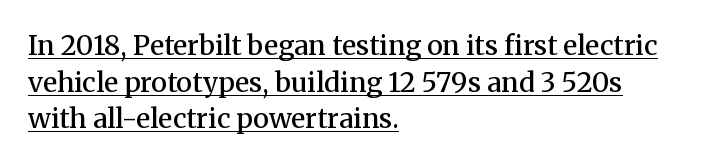
The image shows 27 px text type, upright; set left-aligned, normal line spacing (1.36x), normal letter spacing, underlined.
